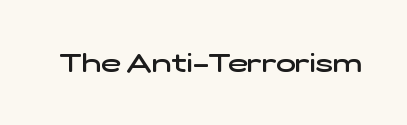
Q: Is the text bold? A: Semi-bold.
Q: Is the text underlined? A: No.
Q: Is the spacing between letters normal or unusually wide? A: Normal.
